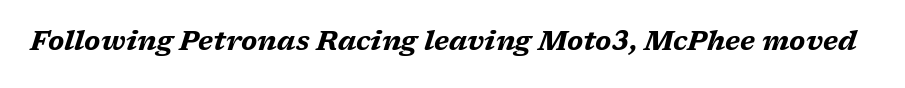
{"italic": "yes", "lean": "right", "slant_degrees": 17, "bold": "yes", "underline": "no", "letter_spacing": "normal", "letter_spacing_em": 0.0, "glyph_px": 27}
